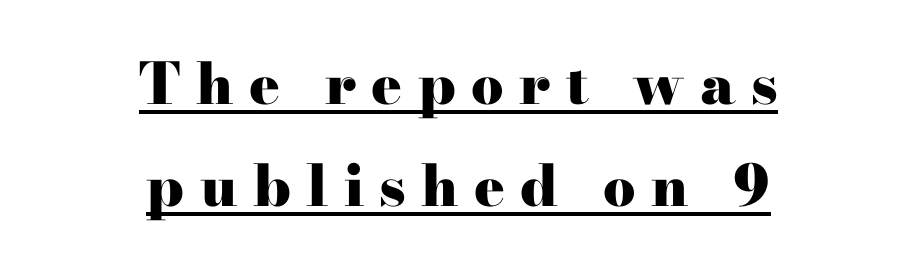
{"serif": "yes", "italic": "no", "bold": "yes", "weight": "heavy", "width": "wide", "stroke_contrast": "high", "x_height": "small", "monospaced": "no", "underline": "yes", "align": "center", "line_spacing_ratio": 1.79, "letter_spacing": "wide", "letter_spacing_em": 0.27, "glyph_px": 57}
